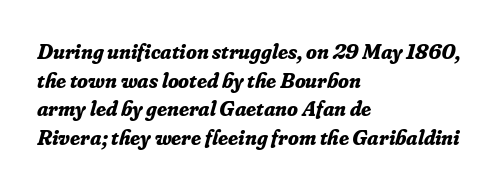
Q: Is the text bold? A: Yes.
Q: Is the text italic (slanted)? A: Yes, it leans right by about 16 degrees.
Q: Is the text underlined? A: No.
Q: How is the paragraph aligned? A: Left-aligned.
Q: Is the spacing between letters normal or unusually wide? A: Normal.
Q: Is the spacing between lines tight, normal or loose? A: Normal.
